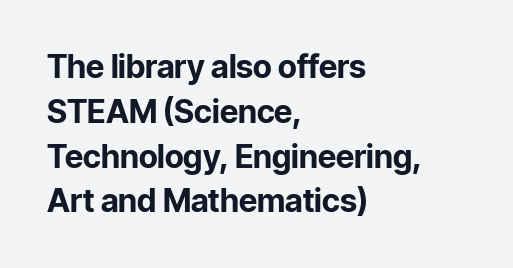
{"serif": "no", "italic": "no", "bold": "yes", "weight": "bold", "width": "normal", "stroke_contrast": "low", "x_height": "medium", "monospaced": "no", "underline": "no", "align": "left", "line_spacing": "normal", "line_spacing_ratio": 1.4, "letter_spacing": "normal", "letter_spacing_em": 0.0, "glyph_px": 32}
